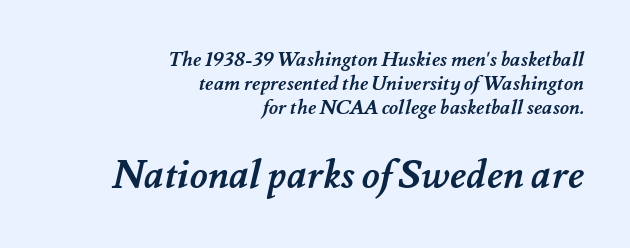
Q: Is the text bold? A: Yes.
Q: Is the text underlined? A: No.
Q: How is the paragraph aligned? A: Right-aligned.
Q: Is the spacing between letters normal or unusually wide? A: Normal.
Q: Which block of text is set in a larger size, the first (top) or the second (bottom)? A: The second (bottom) one.
Q: Width (condensed, normal, or wide)? A: Normal.
Q: Stroke contrast? A: Medium.
Q: x-height? A: Small.
Q: Monospaced? A: No.
